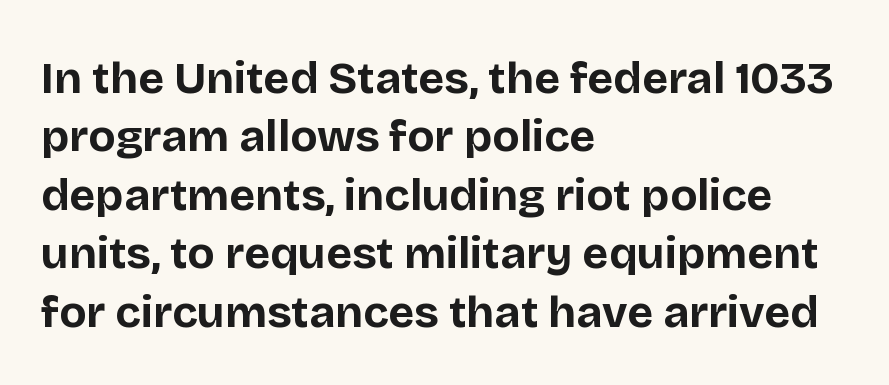
The image shows 45 px bold sans-serif type, upright; set left-aligned, normal line spacing (1.3x), normal letter spacing, not underlined; low stroke contrast and a large x-height.
